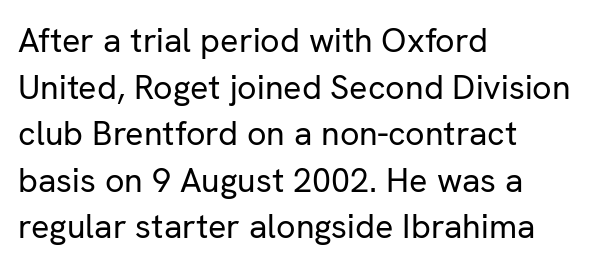
Every character sits straight up, as roman type does. Leading matches the norm, producing a regular column. Observe the absence of serifs on each vertical stroke in this sample. The letterforms sit at book weight or below.
